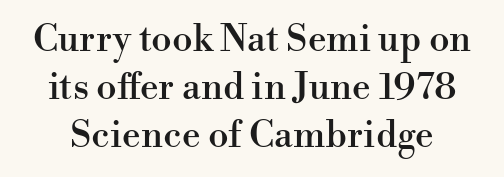
Do the characters align in a grid? No, the font is proportional. Evenly set lines give the paragraph a standard silhouette. Small tapered or slab feet sit at the stroke ends, so this counts as serif. It's the straight-up-and-down kind of type. Only glyphs here, with clear space below each row.
